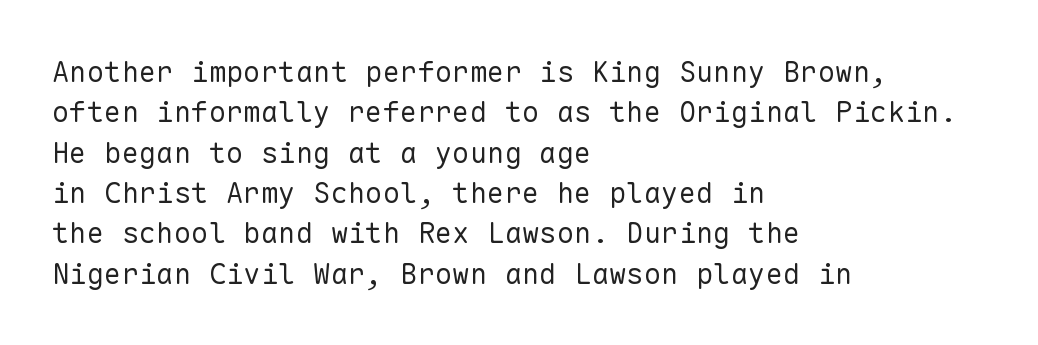
{"serif": "no", "italic": "no", "bold": "no", "weight": "regular", "width": "normal", "stroke_contrast": "low", "x_height": "medium", "monospaced": "yes", "underline": "no", "align": "left", "line_spacing": "normal", "line_spacing_ratio": 1.39, "letter_spacing": "normal", "letter_spacing_em": 0.0, "glyph_px": 29}
